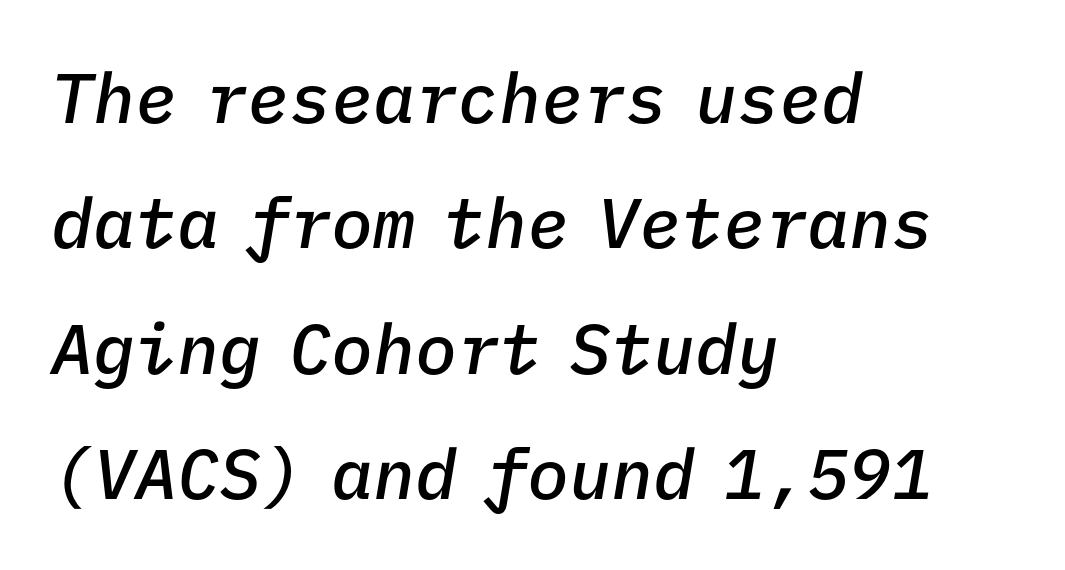
{"italic": "yes", "lean": "right", "slant_degrees": 9, "bold": "semi", "weight": "semibold", "width": "normal", "stroke_contrast": "low", "x_height": "medium", "monospaced": "yes", "underline": "no", "align": "left", "line_spacing_ratio": 1.79, "letter_spacing": "normal", "letter_spacing_em": 0.0, "glyph_px": 70}
